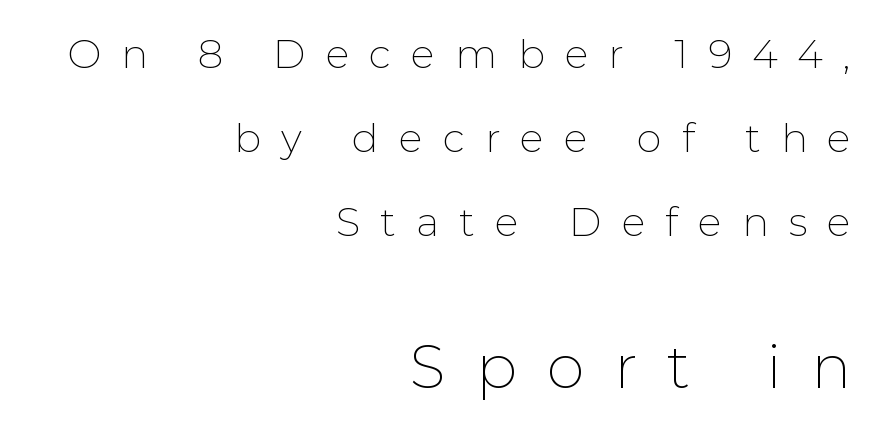
The image shows 60 px thin sans-serif type, upright; set right-aligned, loose line spacing (2.1x), unusually wide letter spacing (+0.5 em), not underlined; the second (bottom) block is 1.5x larger; low stroke contrast and a medium x-height.
